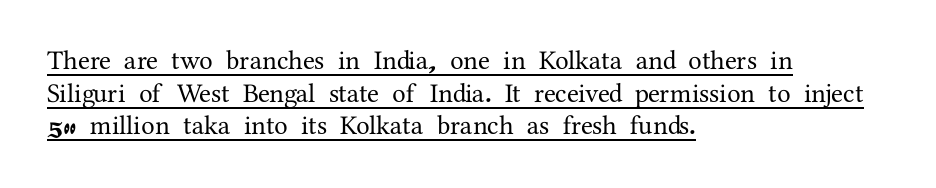
Q: Is the text italic (slanted)? A: No, it is upright.
Q: Is the text underlined? A: Yes.
Q: How is the paragraph aligned? A: Left-aligned.
Q: Is the spacing between letters normal or unusually wide? A: Normal.
